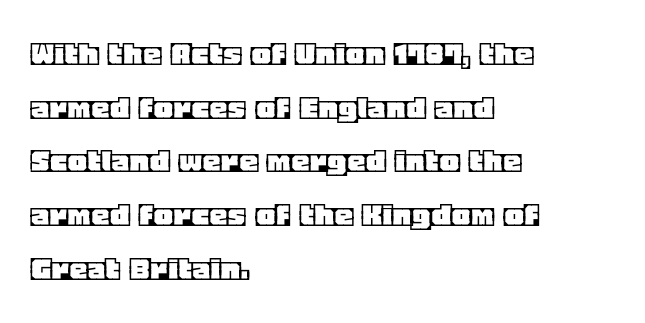
Q: Is the text italic (slanted)? A: No, it is upright.
Q: Is the text underlined? A: No.
Q: How is the paragraph aligned? A: Left-aligned.
Q: Is the spacing between letters normal or unusually wide? A: Normal.
Q: Is the spacing between lines tight, normal or loose? A: Normal.
Q: Width (condensed, normal, or wide)? A: Normal.
Q: x-height? A: Large.
Q: Monospaced? A: No.
